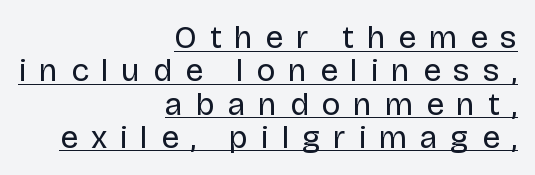
{"serif": "no", "italic": "no", "bold": "no", "weight": "regular", "width": "normal", "stroke_contrast": "low", "x_height": "large", "monospaced": "no", "underline": "yes", "align": "right", "line_spacing": "tight", "line_spacing_ratio": 1.04, "letter_spacing": "wide", "letter_spacing_em": 0.4, "glyph_px": 32}
